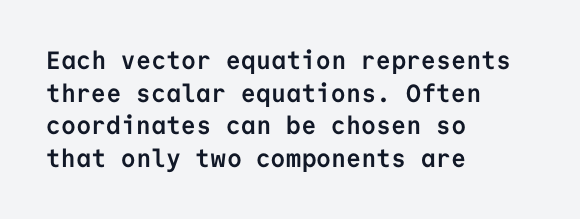
The image shows 25 px bold type, upright; set left-aligned, normal line spacing (1.31x), normal letter spacing, not underlined.
